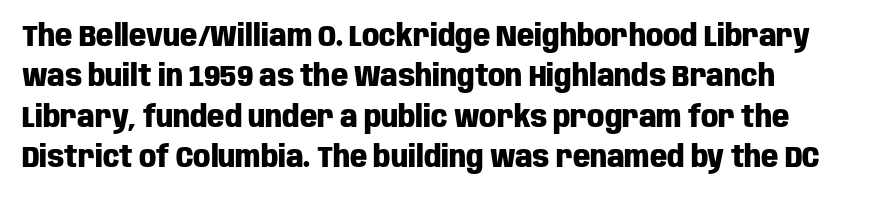
Q: Is the text bold? A: Yes.
Q: Is the text italic (slanted)? A: No, it is upright.
Q: Is the typeface a serif or a sans-serif typeface? A: Sans-serif.
Q: Is the text underlined? A: No.
Q: Is the spacing between letters normal or unusually wide? A: Normal.
Q: Is the spacing between lines tight, normal or loose? A: Normal.
Q: Width (condensed, normal, or wide)? A: Condensed.
Q: Stroke contrast? A: Low.
Q: x-height? A: Large.
Q: Monospaced? A: No.
